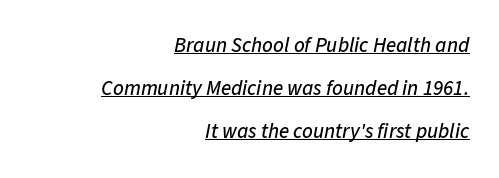
{"italic": "yes", "lean": "right", "slant_degrees": 11, "underline": "yes", "align": "right", "line_spacing": "loose", "line_spacing_ratio": 2.05, "letter_spacing": "normal", "letter_spacing_em": 0.0, "glyph_px": 21}
